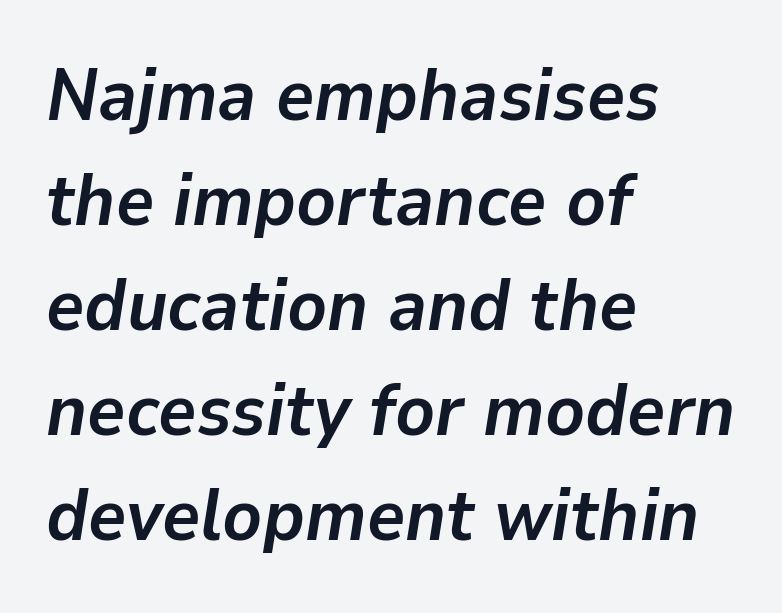
The image shows 73 px semibold type, italic (leaning right); set left-aligned, normal line spacing (1.44x), normal letter spacing, not underlined; low stroke contrast and a medium x-height.
